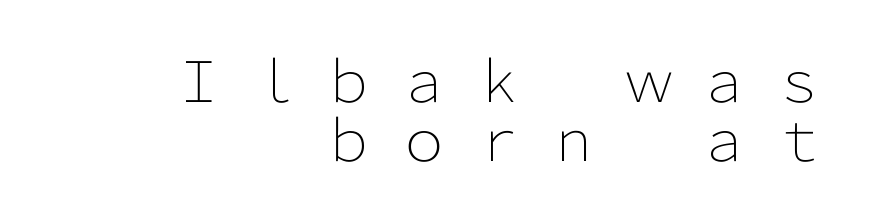
Q: Is the text bold? A: No.
Q: Is the text italic (slanted)? A: No, it is upright.
Q: Is the typeface a serif or a sans-serif typeface? A: Sans-serif.
Q: Is the text underlined? A: No.
Q: How is the paragraph aligned? A: Right-aligned.
Q: Is the spacing between letters normal or unusually wide? A: Unusually wide.
Q: Is the spacing between lines tight, normal or loose? A: Tight.
Q: Width (condensed, normal, or wide)? A: Normal.
Q: Stroke contrast? A: Low.
Q: x-height? A: Medium.
Q: Monospaced? A: No.
